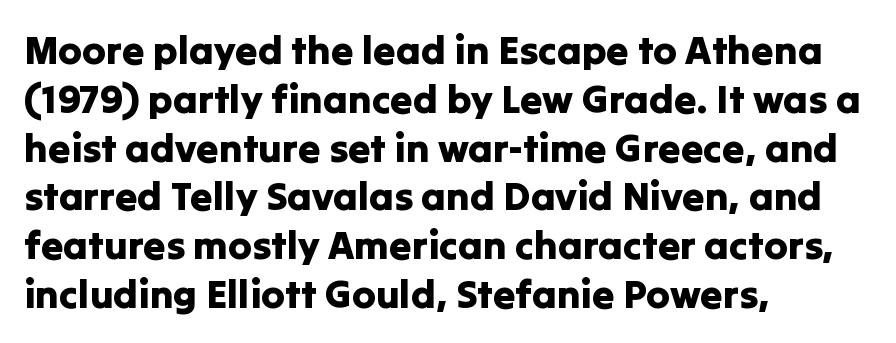
The image shows 40 px sans-serif type, upright; set left-aligned, line spacing 1.22x, normal letter spacing, not underlined; low stroke contrast and a medium x-height.
